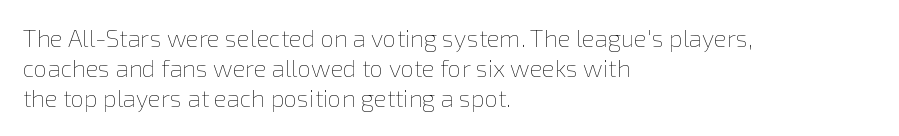
{"italic": "no", "bold": "no", "underline": "no", "align": "left", "line_spacing": "normal", "line_spacing_ratio": 1.25, "letter_spacing": "normal", "letter_spacing_em": 0.0, "glyph_px": 24}
